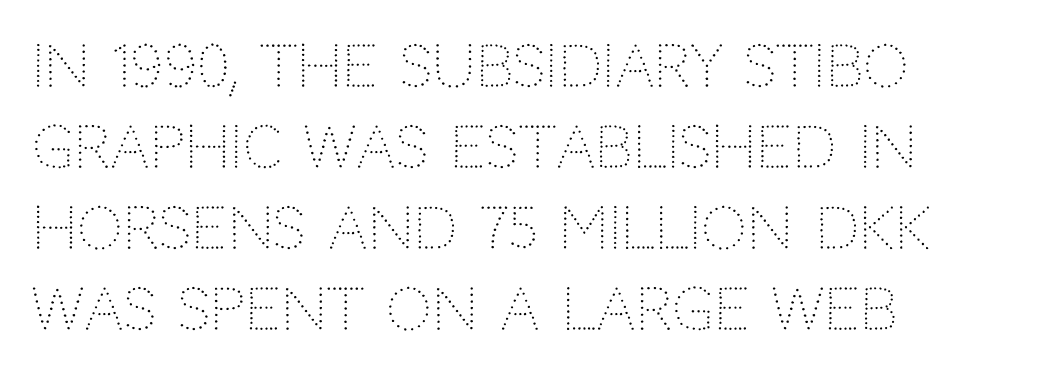
{"serif": "no", "italic": "no", "bold": "no", "weight": "light", "width": "normal", "stroke_contrast": "low", "x_height": "large", "monospaced": "no", "underline": "no", "align": "left", "line_spacing": "normal", "line_spacing_ratio": 1.42, "letter_spacing": "normal", "letter_spacing_em": 0.0, "glyph_px": 57}
